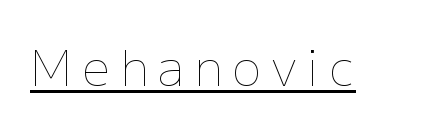
Here the glyphs are tracked loosely, breaking word shapes into spaced letters. On a weight scale, this lands at 450 or below. The typography opts for an upright posture over an oblique one. Note the varied advance widths — an 'i' is clearly narrower than an 'm'.
